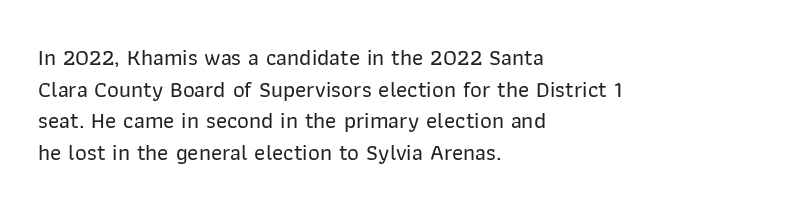
Q: Is the text italic (slanted)? A: No, it is upright.
Q: Is the text underlined? A: No.
Q: How is the paragraph aligned? A: Left-aligned.
Q: Is the spacing between letters normal or unusually wide? A: Normal.
Q: Is the spacing between lines tight, normal or loose? A: Normal.
